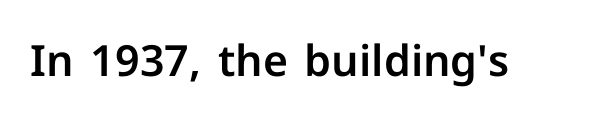
{"serif": "no", "italic": "no", "width": "normal", "stroke_contrast": "low", "x_height": "medium", "monospaced": "no", "underline": "no", "letter_spacing": "normal", "letter_spacing_em": 0.0, "glyph_px": 43}
